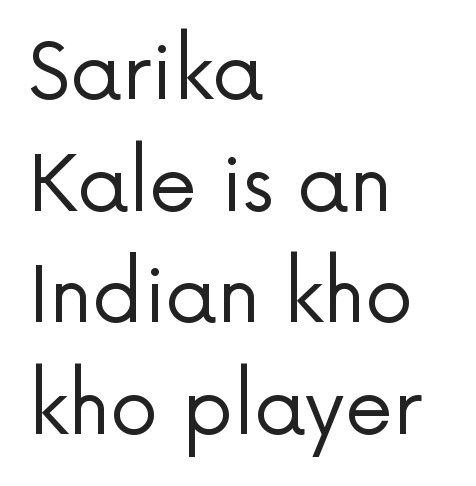
Unlike italic type, these characters show no tilt at all. Here the glyphs are tracked normally, forming tight word shapes. Is this a heavy cut? Hardly; it is regular or lighter. You could not count columns in this text — the font is proportionally spaced. This rendering uses left alignment, leaving the right contour irregular.
